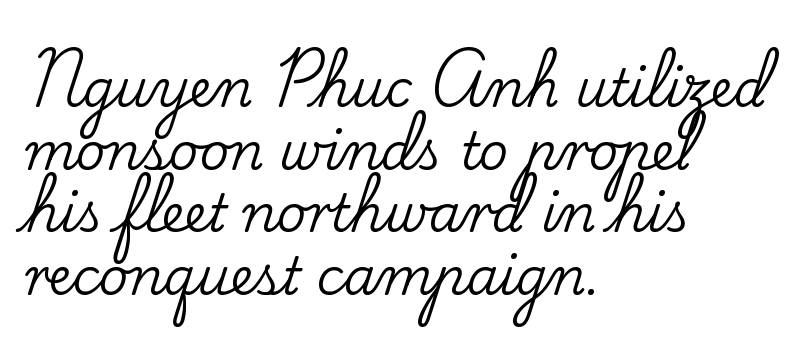
The image shows 51 px serif type; set left-aligned, line spacing 1.23x, normal letter spacing, not underlined; low stroke contrast and a small x-height.
